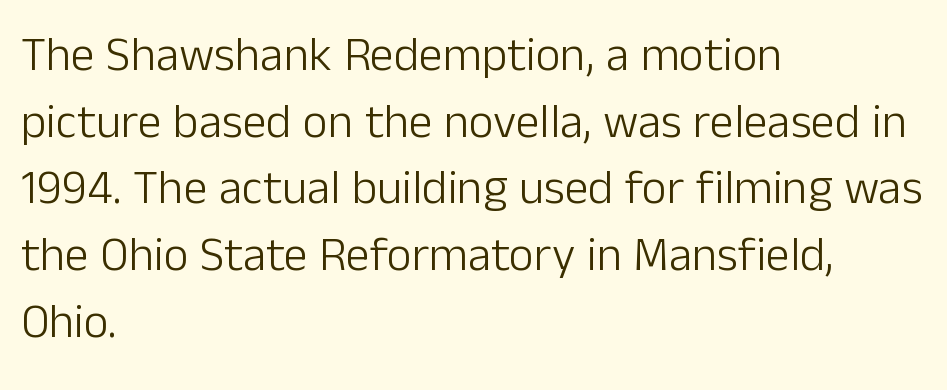
The image shows 48 px light sans-serif type, upright; set left-aligned, normal line spacing (1.39x), normal letter spacing, not underlined; low stroke contrast and a medium x-height.
